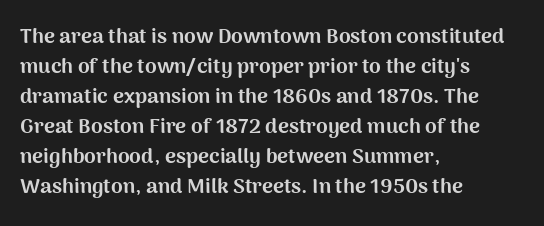
Q: Is the text bold? A: Yes.
Q: Is the text italic (slanted)? A: No, it is upright.
Q: Is the text underlined? A: No.
Q: How is the paragraph aligned? A: Left-aligned.
Q: Is the spacing between letters normal or unusually wide? A: Normal.
Q: Is the spacing between lines tight, normal or loose? A: Normal.
